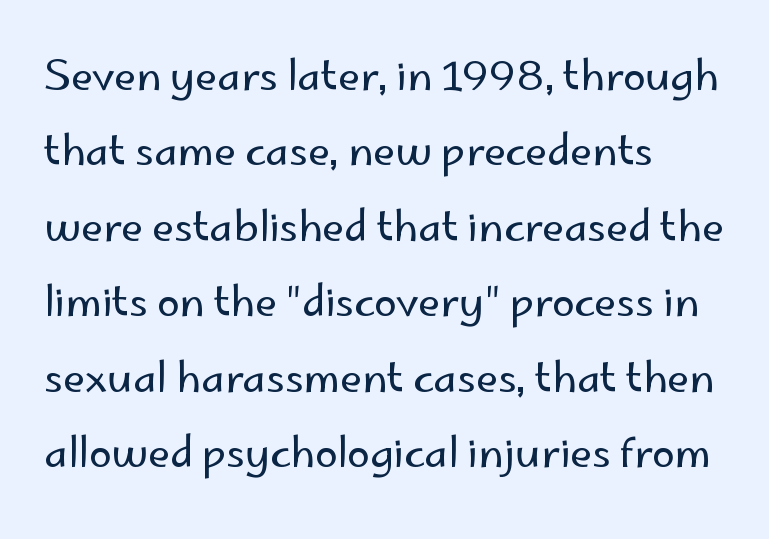
Font category for this specimen: sans-serif. Note the varied advance widths — an 'i' is clearly narrower than an 'm'. Horizontal alignment here is leftward, the default for most running prose. The passage shown is not underscored anywhere.
